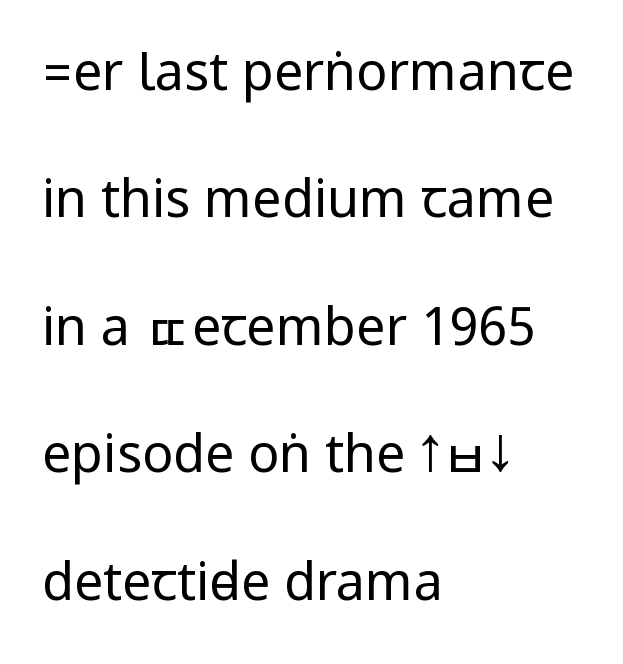
The image shows 52 px regular-weight, condensed sans-serif type, upright; set left-aligned, loose line spacing (2.45x), normal letter spacing, not underlined; low stroke contrast.
